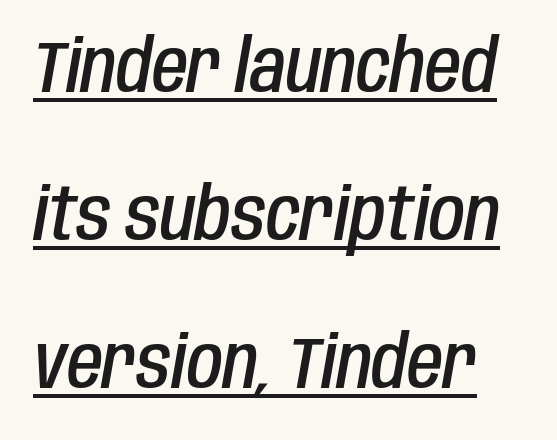
The image shows 73 px semibold, condensed type, italic (leaning right); set loose line spacing (2.03x), normal letter spacing, underlined; low stroke contrast and a large x-height.
